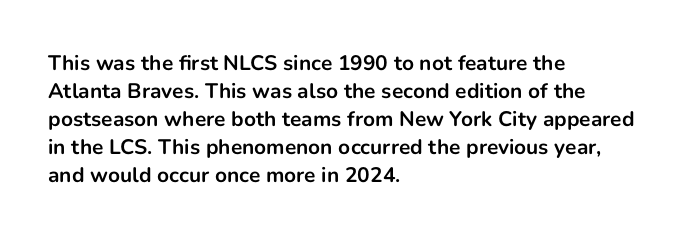
{"italic": "no", "bold": "yes", "underline": "no", "align": "left", "line_spacing": "normal", "line_spacing_ratio": 1.33, "letter_spacing": "normal", "letter_spacing_em": 0.0, "glyph_px": 21}
